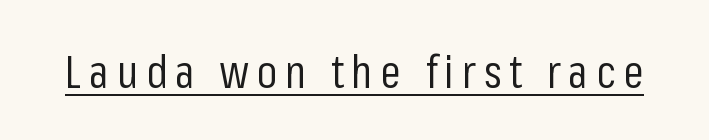
{"serif": "no", "italic": "no", "bold": "no", "weight": "regular", "width": "condensed", "stroke_contrast": "low", "x_height": "medium", "monospaced": "no", "underline": "yes", "glyph_px": 46}
